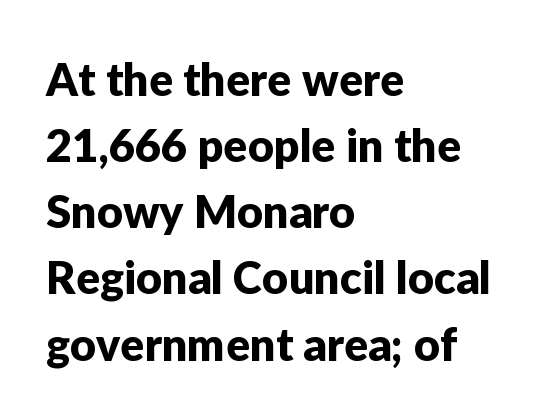
Q: Is the text italic (slanted)? A: No, it is upright.
Q: Is the typeface a serif or a sans-serif typeface? A: Sans-serif.
Q: Is the text underlined? A: No.
Q: How is the paragraph aligned? A: Left-aligned.
Q: Is the spacing between letters normal or unusually wide? A: Normal.
Q: Is the spacing between lines tight, normal or loose? A: Normal.
Q: Width (condensed, normal, or wide)? A: Normal.
Q: Stroke contrast? A: Low.
Q: x-height? A: Medium.
Q: Monospaced? A: No.
